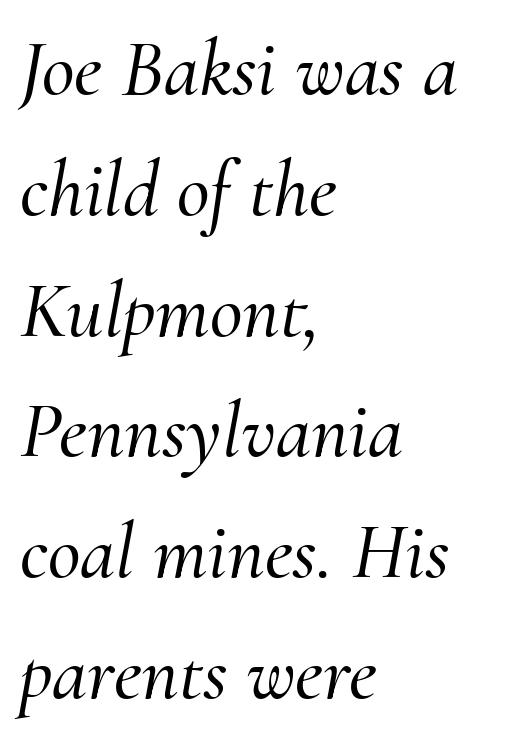
In terms of posture, this sample is oblique. The paragraph shown leans on its left margin. Only glyphs here, with clear space below each row. Vertical spacing — default. Little horizontal feet cap the strokes, marking this as serif type.
